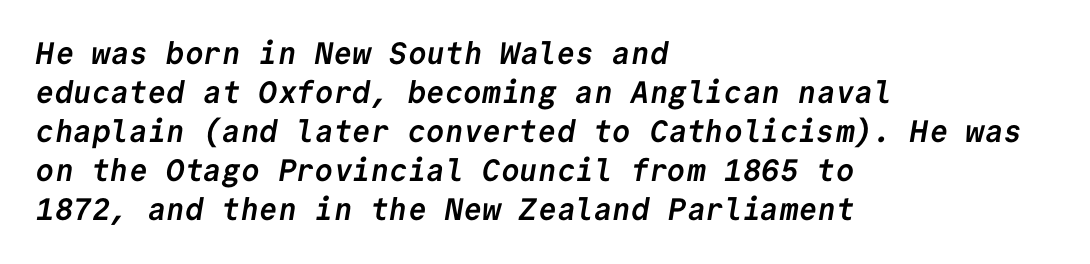
Q: Is the text bold? A: Yes.
Q: Is the typeface a serif or a sans-serif typeface? A: Sans-serif.
Q: Is the text underlined? A: No.
Q: How is the paragraph aligned? A: Left-aligned.
Q: Is the spacing between letters normal or unusually wide? A: Normal.
Q: Is the spacing between lines tight, normal or loose? A: Normal.
Q: Width (condensed, normal, or wide)? A: Normal.
Q: Stroke contrast? A: Low.
Q: x-height? A: Medium.
Q: Monospaced? A: Yes.
